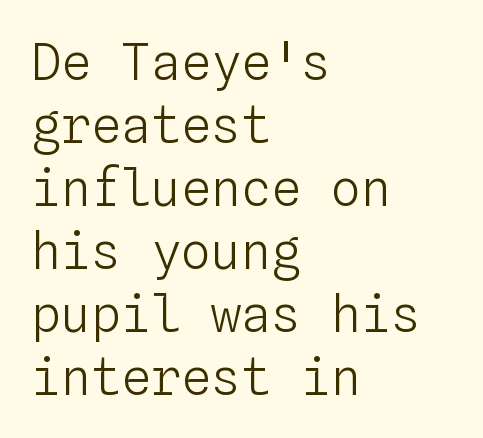
The image shows 50 px light type, upright, monospaced; set left-aligned, normal line spacing (1.26x), normal letter spacing, not underlined; low stroke contrast and a medium x-height.
